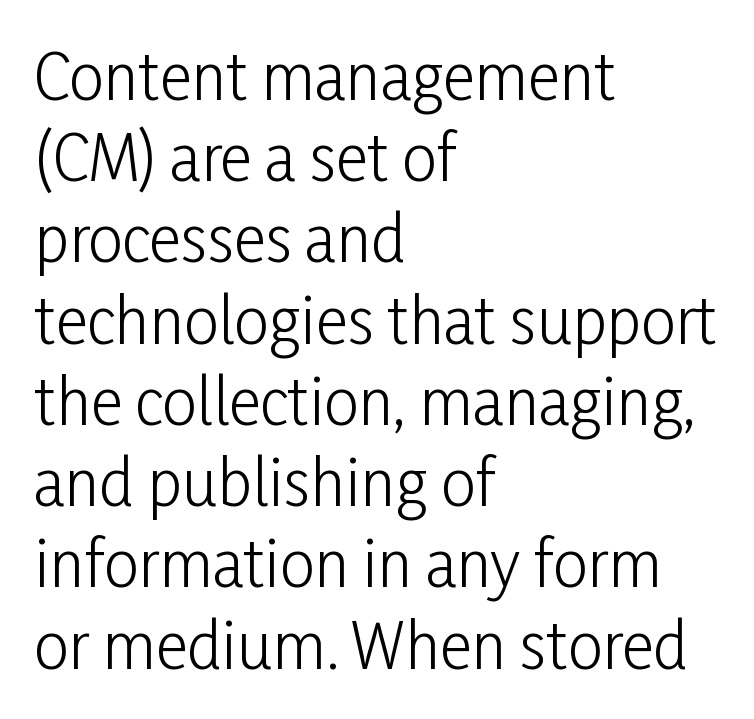
Q: Is the text bold? A: No.
Q: Is the text italic (slanted)? A: No, it is upright.
Q: Is the typeface a serif or a sans-serif typeface? A: Sans-serif.
Q: Is the text underlined? A: No.
Q: How is the paragraph aligned? A: Left-aligned.
Q: Is the spacing between letters normal or unusually wide? A: Normal.
Q: Is the spacing between lines tight, normal or loose? A: Normal.
Q: Width (condensed, normal, or wide)? A: Condensed.
Q: Stroke contrast? A: Low.
Q: x-height? A: Medium.
Q: Monospaced? A: No.
